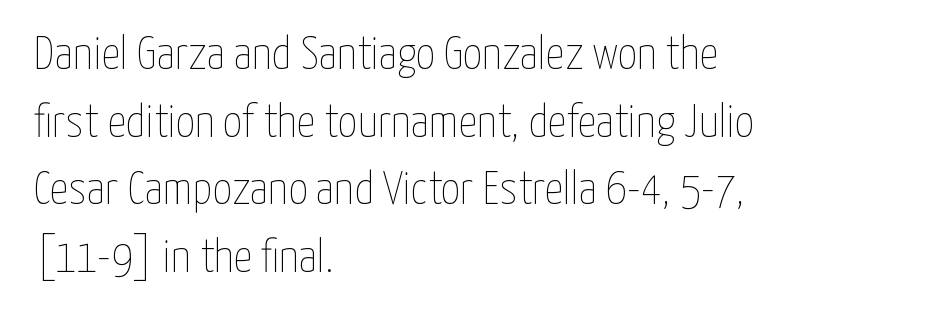
The type sits square on the baseline with zero lean. The rendering keeps characters at their native spacing. Quick note: interline space is typical. Here the designer chose a conventional face with non-uniform glyph widths. Only glyphs here, with clear space below each row. The compositor pushed each line to the left boundary.
